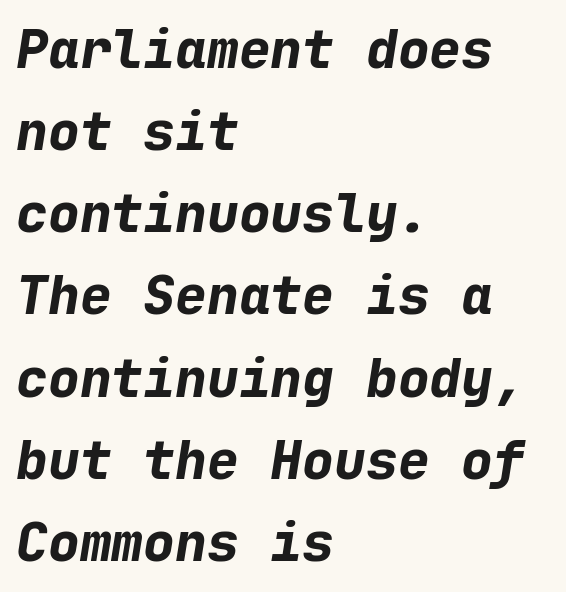
Q: Is the text bold? A: Yes.
Q: Is the text italic (slanted)? A: Yes, it leans right by about 9 degrees.
Q: Is the text underlined? A: No.
Q: How is the paragraph aligned? A: Left-aligned.
Q: Is the spacing between letters normal or unusually wide? A: Normal.
Q: Is the spacing between lines tight, normal or loose? A: Normal.
Q: Width (condensed, normal, or wide)? A: Normal.
Q: Stroke contrast? A: Low.
Q: x-height? A: Medium.
Q: Monospaced? A: Yes.
